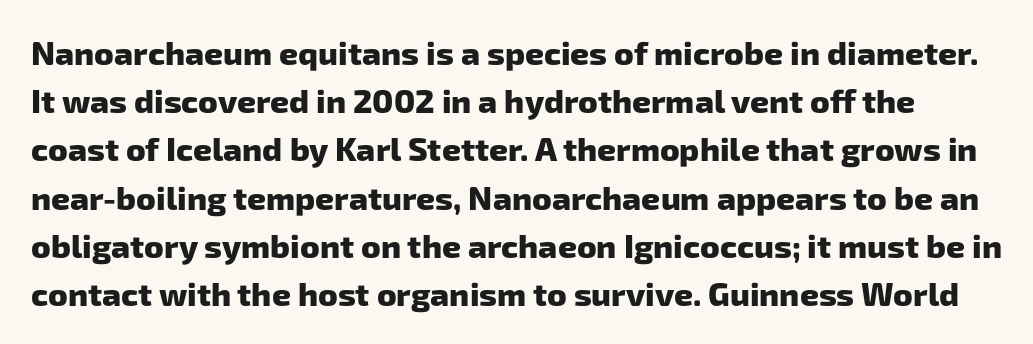
The image shows 33 px heavy sans-serif type; set normal line spacing (1.46x), normal letter spacing, not underlined; low stroke contrast and a medium x-height.
